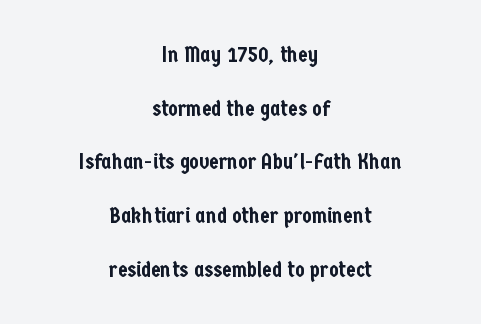
The image shows 22 px text type, upright; set centered, loose line spacing (2.44x), normal letter spacing, not underlined.
